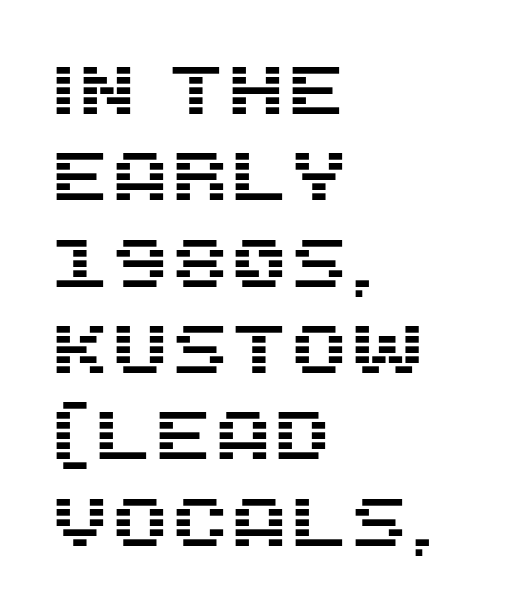
{"serif": "no", "italic": "no", "width": "normal", "stroke_contrast": "medium", "x_height": "large", "monospaced": "no", "underline": "no", "align": "left", "line_spacing": "normal", "line_spacing_ratio": 1.27, "letter_spacing": "normal", "letter_spacing_em": 0.0, "glyph_px": 68}
